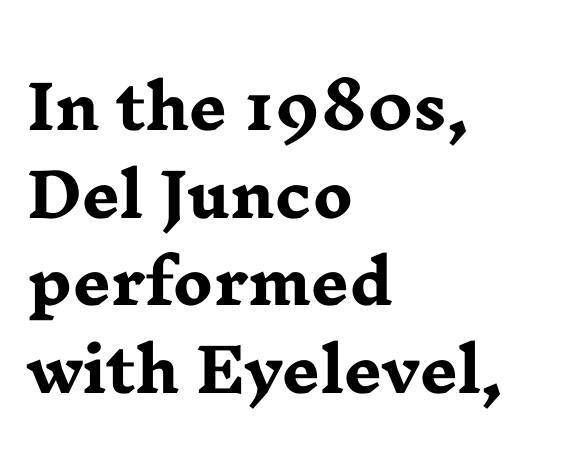
Q: Is the text bold? A: Yes.
Q: Is the text italic (slanted)? A: No, it is upright.
Q: Is the typeface a serif or a sans-serif typeface? A: Serif.
Q: Is the text underlined? A: No.
Q: How is the paragraph aligned? A: Left-aligned.
Q: Is the spacing between letters normal or unusually wide? A: Normal.
Q: Is the spacing between lines tight, normal or loose? A: Normal.
Q: Width (condensed, normal, or wide)? A: Wide.
Q: Stroke contrast? A: Low.
Q: x-height? A: Medium.
Q: Monospaced? A: No.
